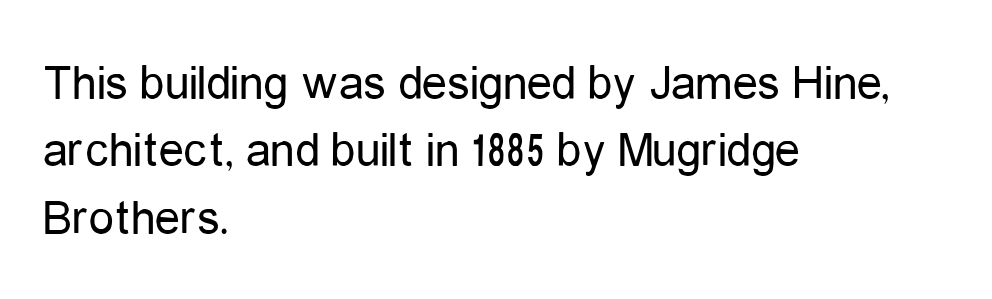
The image shows 50 px regular-weight, condensed sans-serif type, upright; set left-aligned, normal line spacing (1.35x), normal letter spacing, not underlined; low stroke contrast and a medium x-height.
